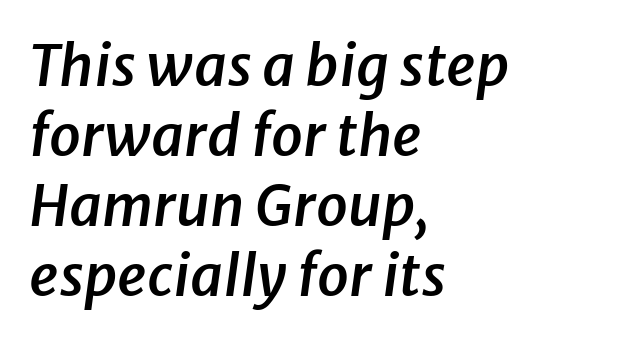
The image shows 57 px semibold type, italic (leaning right); set left-aligned, line spacing 1.23x, normal letter spacing, not underlined; low stroke contrast and a medium x-height.
